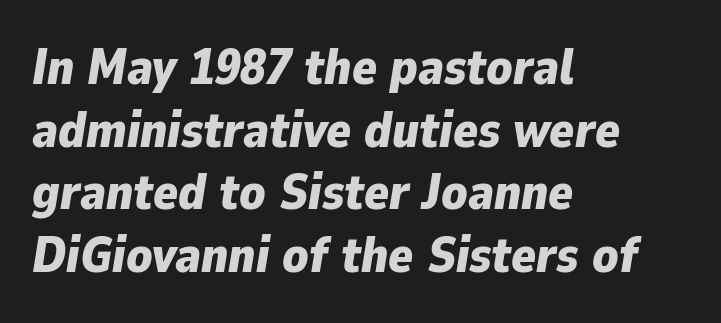
The words here are not underlined. If you drew a line through each stem, it would be angled. Here the designer chose a conventional face with non-uniform glyph widths. The face used here is rendered with its standard letterfit. Notice how the passage keeps a crisp vertical edge on the left only. Every letter is thick-stroked: bold, no question.
